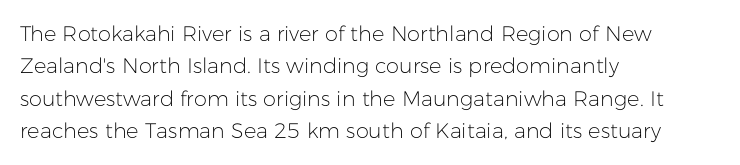
Words float on clear page, feet unadorned. Letters have the restrained weight of plain body copy at most. Horizontal alignment here is leftward, the default for most running prose. Whoever set this chose a conventional vertical rhythm. This sample uses an upright cut, with every glyph sitting square on the baseline.
